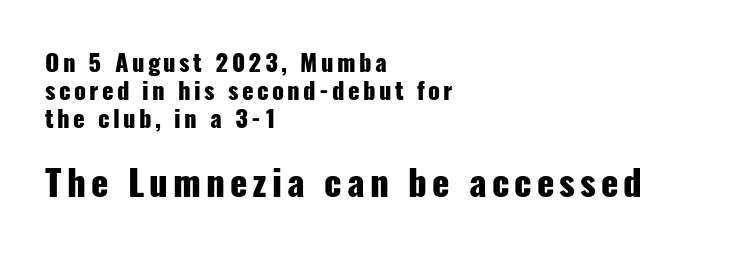
{"serif": "no", "italic": "no", "bold": "yes", "weight": "heavy", "width": "condensed", "stroke_contrast": "low", "x_height": "medium", "monospaced": "no", "underline": "no", "align": "left", "line_spacing_ratio": 1.16, "larger_block": "second", "size_ratio": 1.5, "glyph_px": 36}
